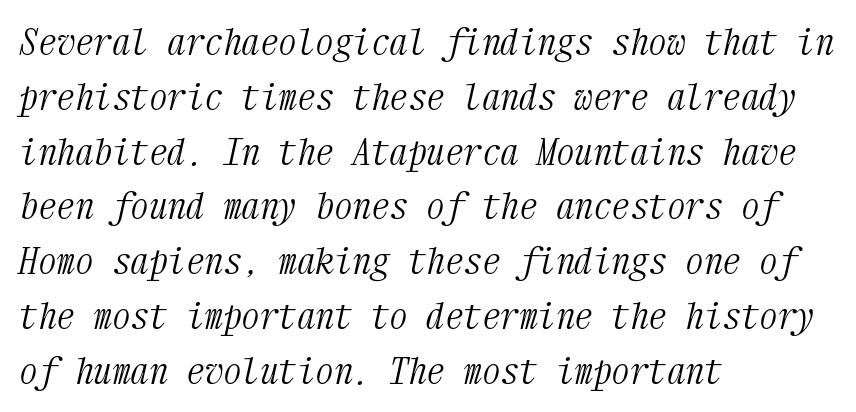
Each stroke keeps to a modest, everyday thickness or less. Each word holds together tightly as a unit, with standard inter-letter gaps. Would a proofreader flag this as italicized? Yes. Layout note: lines flush left. The string is rendered with underlining switched off.
